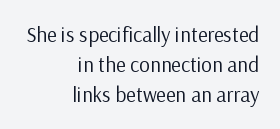
The face looks like a standard text weight, possibly lighter. The line-height multiplier appears to be the usual default. This sample is right-justified, so line beginnings fall wherever the words allow. What stands out about the letter spacing? Nothing — it is the standard amount. This rendering features lettering with no underline. Every stem runs plumb, perpendicular to the baseline.
